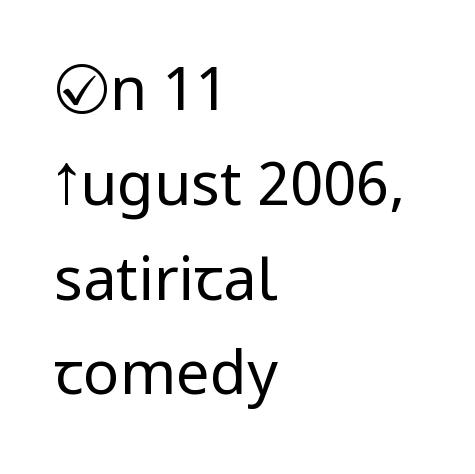
The image shows 60 px regular-weight, condensed sans-serif type, upright; set left-aligned, normal line spacing (1.58x), normal letter spacing, not underlined; low stroke contrast and a large x-height.
